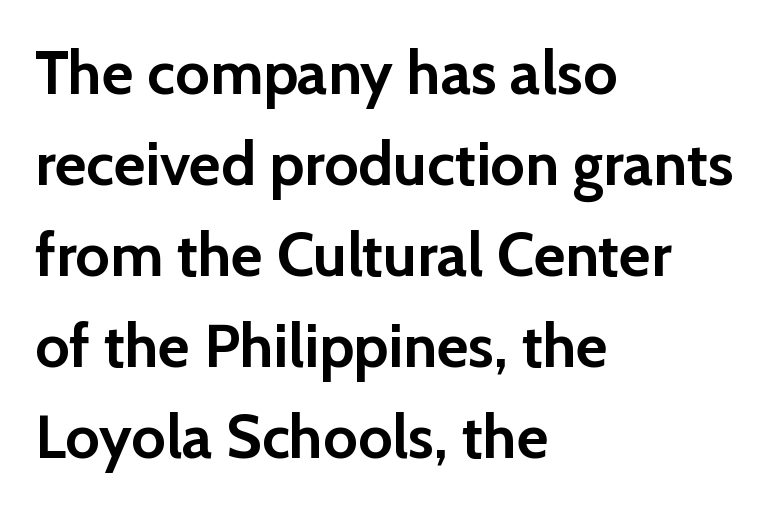
{"serif": "no", "italic": "no", "bold": "yes", "weight": "semibold", "width": "normal", "stroke_contrast": "low", "x_height": "medium", "monospaced": "no", "underline": "no", "align": "left", "line_spacing": "normal", "line_spacing_ratio": 1.49, "letter_spacing": "normal", "letter_spacing_em": 0.0, "glyph_px": 61}
